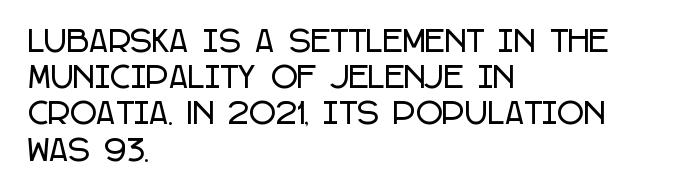
The image shows 29 px condensed sans-serif type, upright; set left-aligned, normal line spacing (1.25x), normal letter spacing, not underlined; low stroke contrast and a large x-height.
